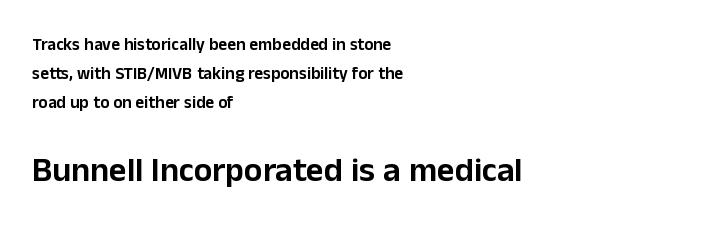
The image shows 34 px sans-serif type, upright; set left-aligned, line spacing 1.71x, normal letter spacing, not underlined; the second (bottom) block is 2.0x larger; low stroke contrast and a medium x-height.
